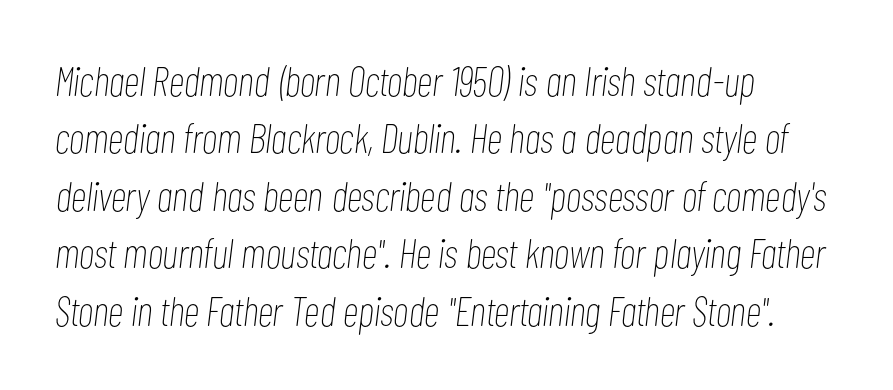
{"italic": "yes", "lean": "right", "slant_degrees": 7, "bold": "no", "weight": "thin", "width": "condensed", "stroke_contrast": "low", "x_height": "medium", "monospaced": "no", "underline": "no", "align": "left", "line_spacing": "normal", "line_spacing_ratio": 1.4, "letter_spacing": "normal", "letter_spacing_em": 0.0, "glyph_px": 41}
